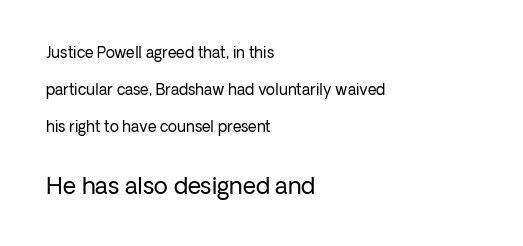
The image shows 23 px text type, upright; set left-aligned, loose line spacing (2.47x), normal letter spacing, not underlined; the second (bottom) block is 1.53x larger.
